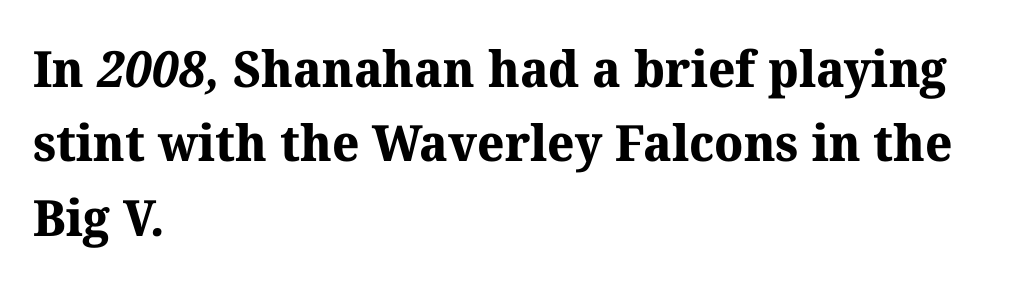
The setting favours the left margin, as ordinary paragraphs usually do. The characters display serif detailing at their extremities. No word sits above an underline. Observe the ordinary spacing: letters are neighbours, not strangers.
